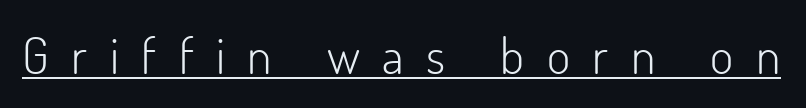
{"serif": "no", "italic": "no", "bold": "no", "weight": "light", "width": "normal", "stroke_contrast": "low", "x_height": "small", "monospaced": "no", "underline": "yes", "letter_spacing": "wide", "letter_spacing_em": 0.45, "glyph_px": 50}
